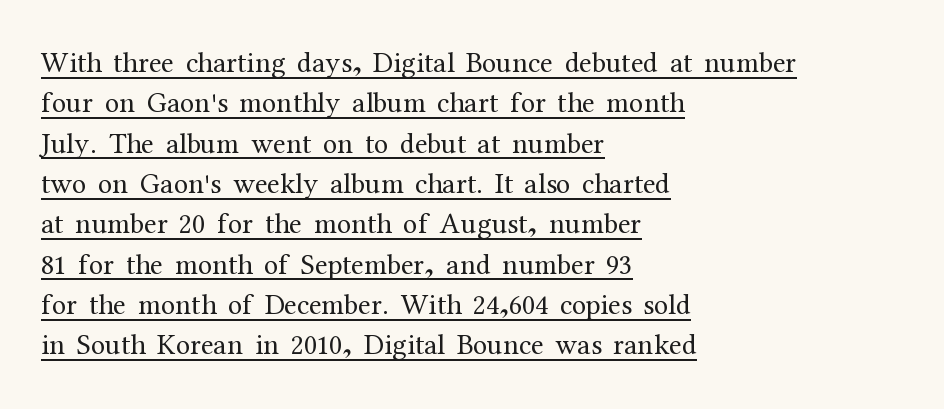
Q: Is the text bold? A: No.
Q: Is the text italic (slanted)? A: No, it is upright.
Q: Is the typeface a serif or a sans-serif typeface? A: Serif.
Q: Is the text underlined? A: Yes.
Q: How is the paragraph aligned? A: Left-aligned.
Q: Is the spacing between letters normal or unusually wide? A: Normal.
Q: Is the spacing between lines tight, normal or loose? A: Normal.
Q: Width (condensed, normal, or wide)? A: Normal.
Q: Stroke contrast? A: Medium.
Q: x-height? A: Medium.
Q: Monospaced? A: No.
